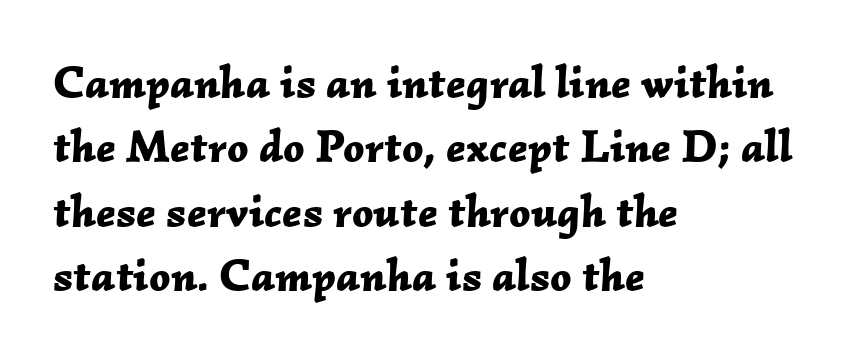
Q: Is the text bold? A: Yes.
Q: Is the text italic (slanted)? A: Yes, it leans right by about 2 degrees.
Q: Is the text underlined? A: No.
Q: How is the paragraph aligned? A: Left-aligned.
Q: Is the spacing between letters normal or unusually wide? A: Normal.
Q: Is the spacing between lines tight, normal or loose? A: Normal.
Q: Width (condensed, normal, or wide)? A: Normal.
Q: Stroke contrast? A: Low.
Q: x-height? A: Medium.
Q: Monospaced? A: No.
